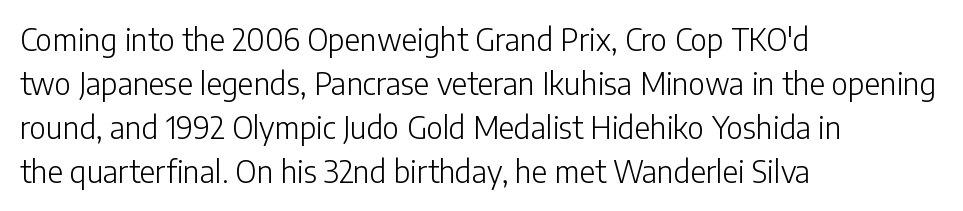
Q: Is the text bold? A: No.
Q: Is the text italic (slanted)? A: No, it is upright.
Q: Is the typeface a serif or a sans-serif typeface? A: Sans-serif.
Q: Is the text underlined? A: No.
Q: How is the paragraph aligned? A: Left-aligned.
Q: Is the spacing between letters normal or unusually wide? A: Normal.
Q: Is the spacing between lines tight, normal or loose? A: Normal.
Q: Width (condensed, normal, or wide)? A: Normal.
Q: Stroke contrast? A: Low.
Q: x-height? A: Medium.
Q: Monospaced? A: No.
